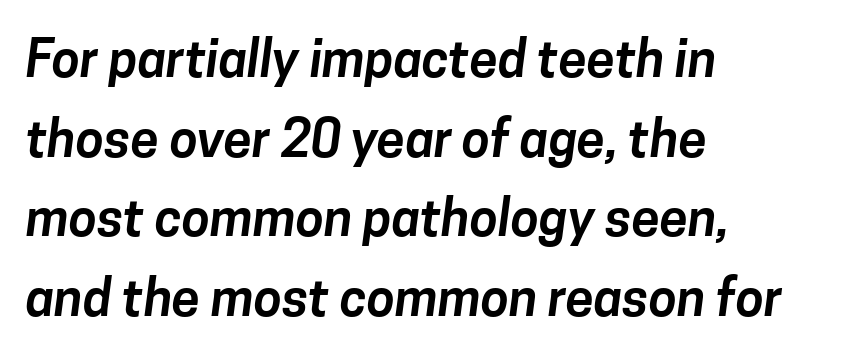
Q: Is the typeface a serif or a sans-serif typeface? A: Sans-serif.
Q: Is the text underlined? A: No.
Q: How is the paragraph aligned? A: Left-aligned.
Q: Is the spacing between letters normal or unusually wide? A: Normal.
Q: Is the spacing between lines tight, normal or loose? A: Normal.
Q: Width (condensed, normal, or wide)? A: Normal.
Q: Stroke contrast? A: Low.
Q: x-height? A: Medium.
Q: Monospaced? A: No.
